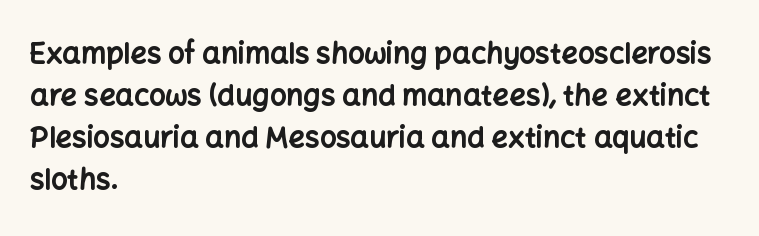
The string is rendered with underlining switched off. Strokes here are thick enough to call this a true bold. Each letter keeps its own natural width here, so spacing adapts to shape. One glance says typical: line gaps are just what's usual.
